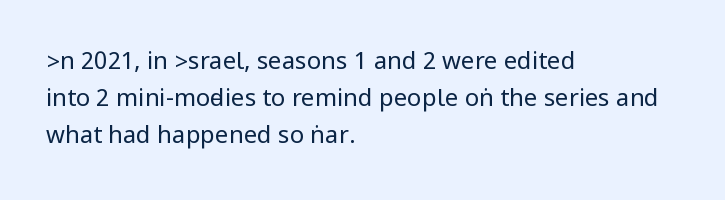
Ordinary non-slanted type is in use. This sample uses plain, unmodified letter spacing. Has an underline been added? It has not. The designer left line spacing at the default. The cut favours lightness, reaching ordinary text weight at its darkest. Layout note: lines flush left.
